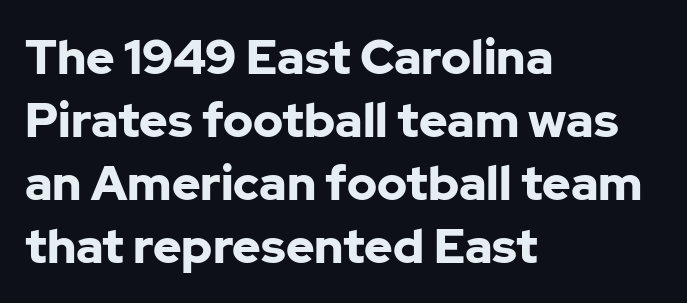
{"serif": "no", "italic": "no", "bold": "yes", "weight": "bold", "width": "normal", "stroke_contrast": "low", "x_height": "medium", "monospaced": "no", "underline": "no", "align": "left", "line_spacing": "normal", "line_spacing_ratio": 1.31, "letter_spacing": "normal", "letter_spacing_em": 0.0, "glyph_px": 48}
